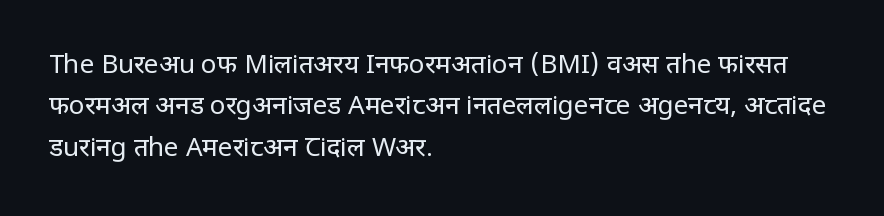
Each stroke keeps to a modest, everyday thickness or less. Whoever set this chose a conventional vertical rhythm. Caption: multi-line text, flush left, ragged right. Underlining? Definitely not there.
